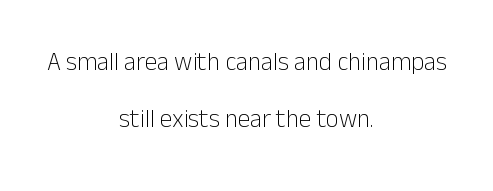
Q: Is the text bold? A: No.
Q: Is the text italic (slanted)? A: No, it is upright.
Q: Is the text underlined? A: No.
Q: How is the paragraph aligned? A: Centered.
Q: Is the spacing between letters normal or unusually wide? A: Normal.
Q: Is the spacing between lines tight, normal or loose? A: Loose.
